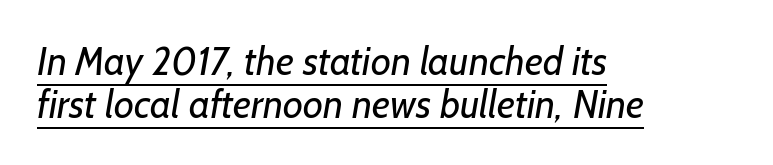
The image shows 39 px regular-weight sans-serif type; set left-aligned, tight line spacing (1.1x), normal letter spacing, underlined; low stroke contrast and a medium x-height.
